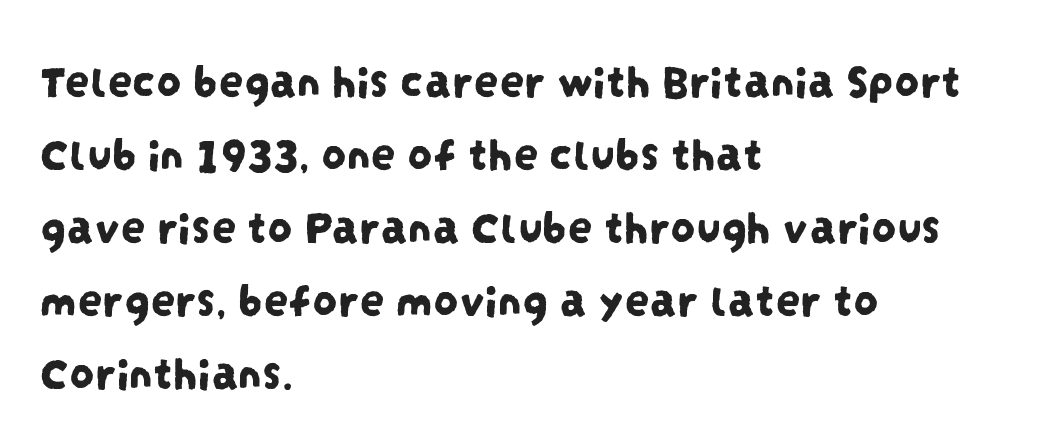
{"serif": "no", "width": "condensed", "stroke_contrast": "low", "x_height": "large", "monospaced": "no", "underline": "no", "align": "left", "line_spacing": "normal", "line_spacing_ratio": 1.49, "letter_spacing": "normal", "letter_spacing_em": 0.0, "glyph_px": 49}
